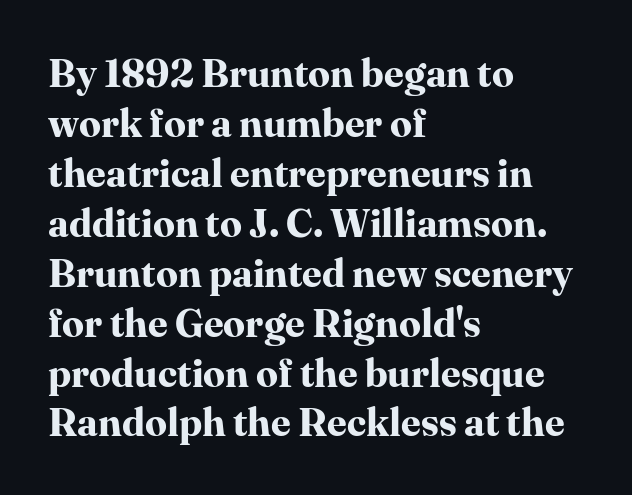
{"serif": "yes", "italic": "no", "bold": "yes", "weight": "bold", "width": "normal", "stroke_contrast": "high", "x_height": "medium", "monospaced": "no", "underline": "no", "align": "left", "line_spacing": "normal", "line_spacing_ratio": 1.28, "letter_spacing": "normal", "letter_spacing_em": 0.0, "glyph_px": 39}
